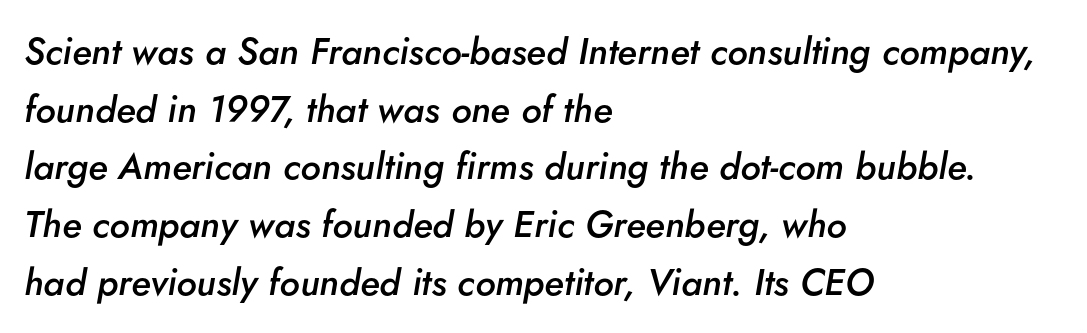
{"italic": "yes", "lean": "right", "slant_degrees": 5, "bold": "semi", "weight": "semibold", "width": "normal", "stroke_contrast": "low", "x_height": "small", "monospaced": "no", "underline": "no", "align": "left", "line_spacing": "normal", "line_spacing_ratio": 1.56, "letter_spacing": "normal", "letter_spacing_em": 0.0, "glyph_px": 37}
